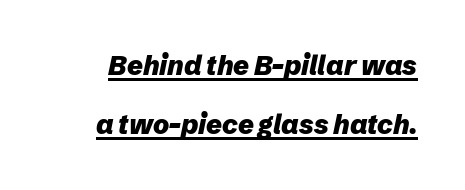
Widely set lines give the paragraph a tall, airy silhouette. Each word holds together tightly as a unit, with standard inter-letter gaps. The string is rendered with underlining switched on. A dark, heavy texture on the line: the type is bold.
